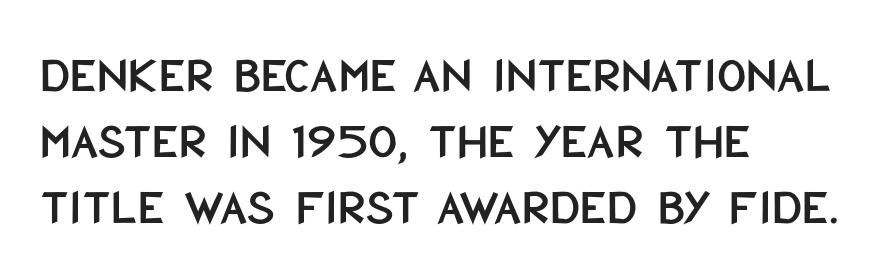
Q: Is the text italic (slanted)? A: No, it is upright.
Q: Is the typeface a serif or a sans-serif typeface? A: Sans-serif.
Q: Is the text underlined? A: No.
Q: How is the paragraph aligned? A: Left-aligned.
Q: Is the spacing between letters normal or unusually wide? A: Normal.
Q: Is the spacing between lines tight, normal or loose? A: Normal.
Q: Width (condensed, normal, or wide)? A: Condensed.
Q: Stroke contrast? A: Low.
Q: x-height? A: Large.
Q: Monospaced? A: No.
